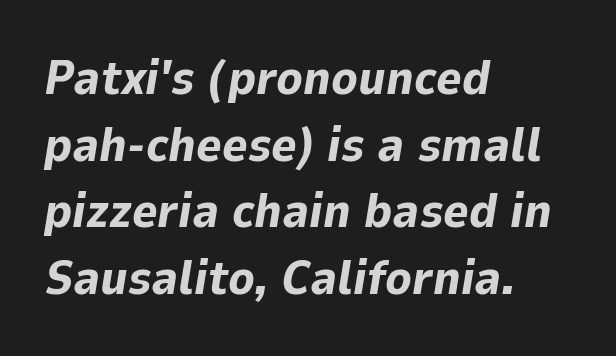
{"italic": "yes", "lean": "right", "slant_degrees": 9, "bold": "yes", "weight": "bold", "width": "normal", "stroke_contrast": "low", "x_height": "medium", "monospaced": "no", "underline": "no", "align": "left", "line_spacing": "normal", "line_spacing_ratio": 1.36, "letter_spacing": "normal", "letter_spacing_em": 0.0, "glyph_px": 49}
